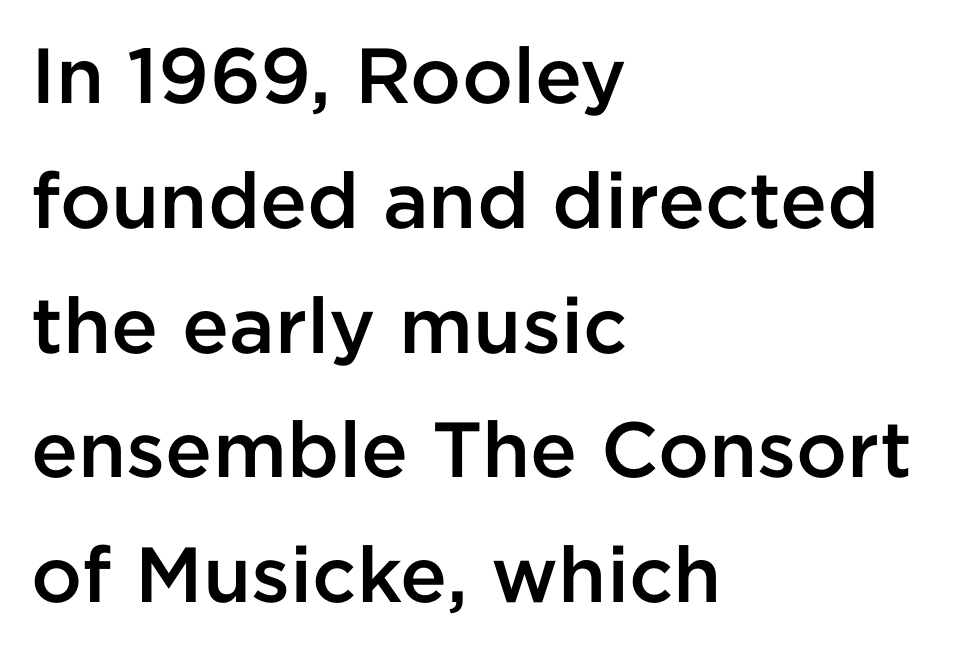
The sample has been set in demibold, a notch under bold. Look at the bottom of the vertical strokes: they stop flat, with no serifs. This is the regular roman posture of the typeface. A bare baseline throughout the passage. The rendering uses natural spacing where letterforms have individual widths. The line-height multiplier appears to be the usual default.
